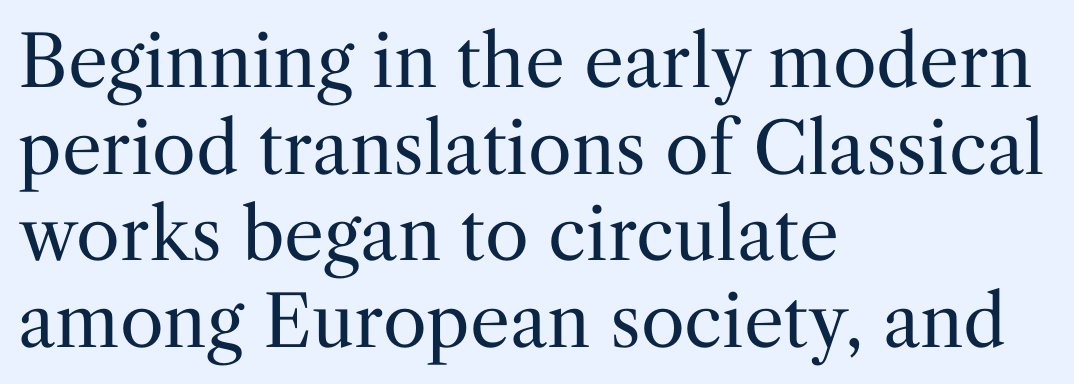
The image shows 71 px regular-weight serif type, upright; set left-aligned, line spacing 1.22x, normal letter spacing, not underlined; medium stroke contrast and a medium x-height.
